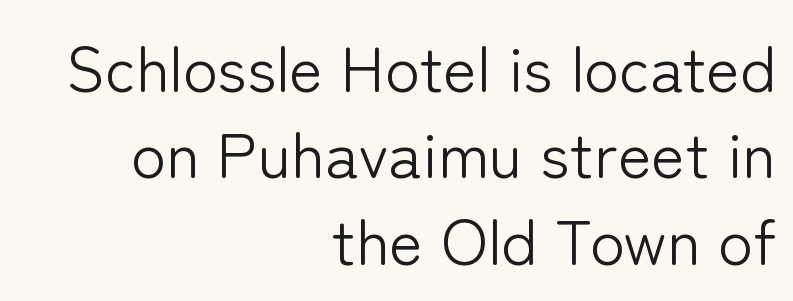
{"serif": "no", "italic": "no", "bold": "no", "weight": "light", "width": "normal", "stroke_contrast": "low", "x_height": "medium", "monospaced": "no", "underline": "no", "align": "right", "line_spacing": "normal", "line_spacing_ratio": 1.35, "letter_spacing": "normal", "letter_spacing_em": 0.0, "glyph_px": 64}
